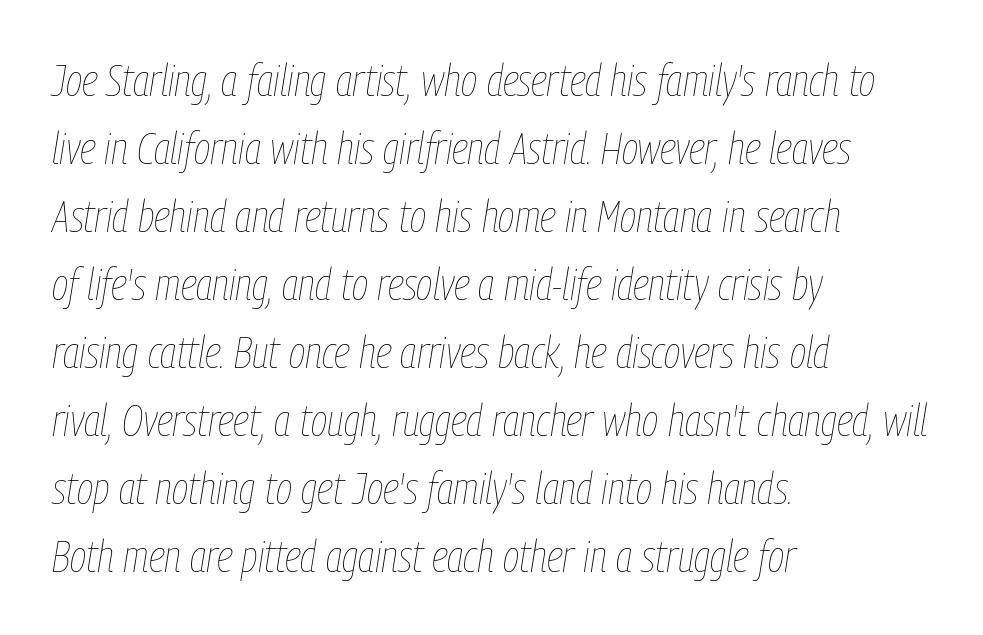
The lines are quadded left. A typesetter would call this proportional, since set widths differ per character. Characters follow at the spacing the type designer built in. Summary of vertical rhythm: regular, with standard interline spacing.
